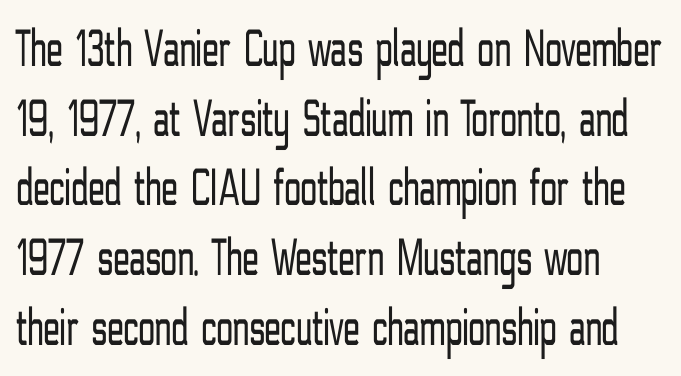
Q: Is the text bold? A: No.
Q: Is the text italic (slanted)? A: No, it is upright.
Q: Is the typeface a serif or a sans-serif typeface? A: Sans-serif.
Q: Is the text underlined? A: No.
Q: How is the paragraph aligned? A: Left-aligned.
Q: Is the spacing between letters normal or unusually wide? A: Normal.
Q: Is the spacing between lines tight, normal or loose? A: Normal.
Q: Width (condensed, normal, or wide)? A: Condensed.
Q: Stroke contrast? A: Low.
Q: x-height? A: Medium.
Q: Monospaced? A: No.
